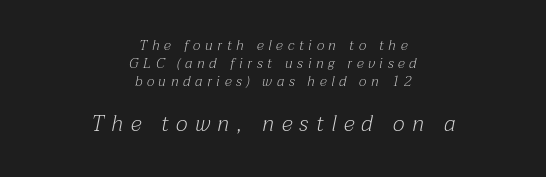
The image shows 22 px text type, italic (leaning right); set centered, normal line spacing (1.3x), unusually wide letter spacing (+0.34 em), not underlined; the second (bottom) block is 1.57x larger.
